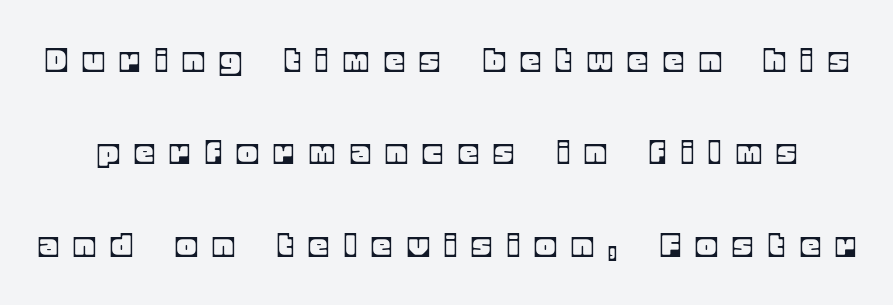
{"italic": "no", "width": "normal", "x_height": "large", "monospaced": "no", "underline": "no", "line_spacing": "loose", "line_spacing_ratio": 2.5, "letter_spacing": "wide", "letter_spacing_em": 0.47, "glyph_px": 37}
